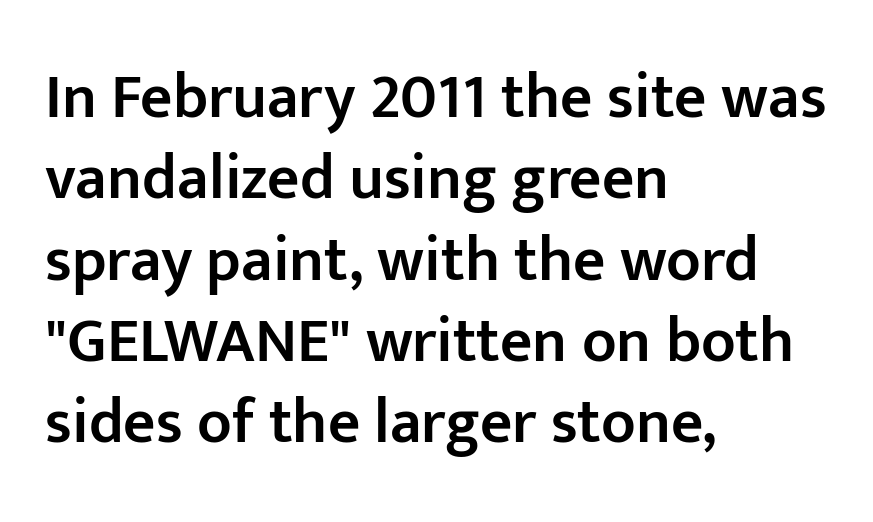
The image shows 63 px semibold sans-serif type, upright; set left-aligned, normal line spacing (1.29x), normal letter spacing, not underlined; low stroke contrast and a medium x-height.
